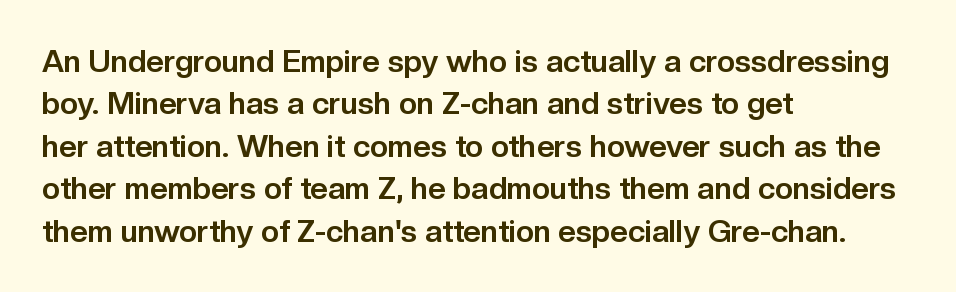
The image shows 31 px bold sans-serif type, upright; set left-aligned, normal line spacing (1.37x), normal letter spacing, not underlined; low stroke contrast and a medium x-height.
